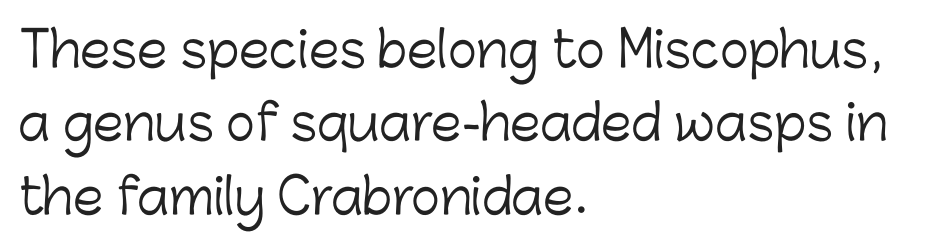
{"serif": "no", "italic": "no", "bold": "no", "weight": "light", "width": "normal", "stroke_contrast": "low", "x_height": "medium", "monospaced": "no", "underline": "no", "align": "left", "line_spacing": "normal", "line_spacing_ratio": 1.5, "letter_spacing": "normal", "letter_spacing_em": 0.0, "glyph_px": 49}
